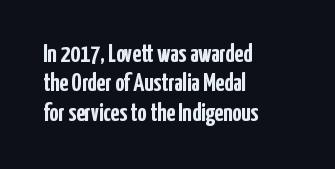
Q: Is the text bold? A: Yes.
Q: Is the text italic (slanted)? A: No, it is upright.
Q: Is the text underlined? A: No.
Q: How is the paragraph aligned? A: Left-aligned.
Q: Is the spacing between letters normal or unusually wide? A: Normal.
